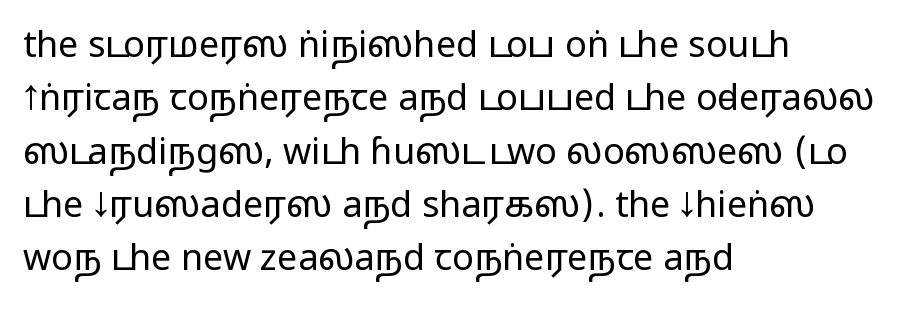
The type family on display is of the sans-serif kind. The letters sit at their default tracking, neither squeezed nor spread. The vertical gap from one line to the next is medium. If you drew a ruler down the left edge, every line would touch it. Character widths vary here, with narrow letters taking less room than wide ones.
